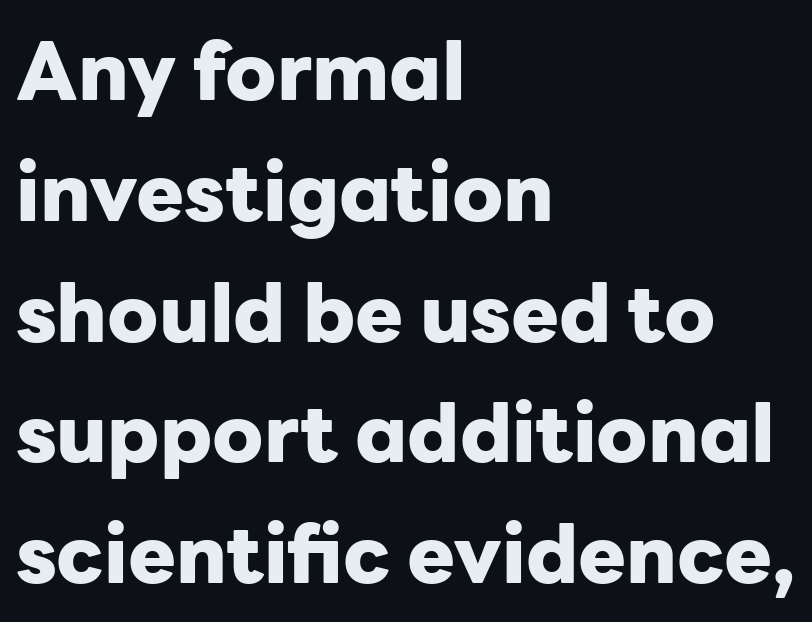
Q: Is the text bold? A: Yes.
Q: Is the text italic (slanted)? A: No, it is upright.
Q: Is the typeface a serif or a sans-serif typeface? A: Sans-serif.
Q: Is the text underlined? A: No.
Q: How is the paragraph aligned? A: Left-aligned.
Q: Is the spacing between letters normal or unusually wide? A: Normal.
Q: Is the spacing between lines tight, normal or loose? A: Normal.
Q: Width (condensed, normal, or wide)? A: Normal.
Q: Stroke contrast? A: Low.
Q: x-height? A: Medium.
Q: Monospaced? A: No.
